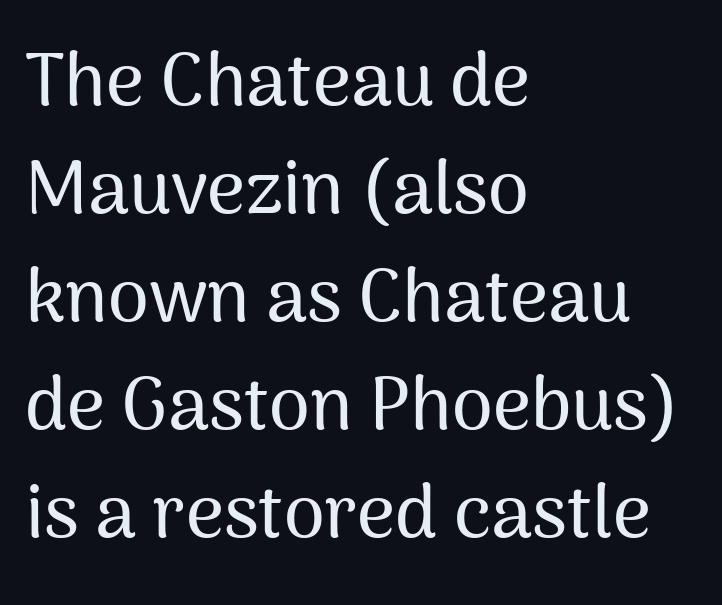
{"serif": "no", "italic": "no", "width": "normal", "stroke_contrast": "medium", "x_height": "medium", "monospaced": "no", "underline": "no", "align": "left", "line_spacing": "normal", "line_spacing_ratio": 1.46, "letter_spacing": "normal", "letter_spacing_em": 0.0, "glyph_px": 74}
